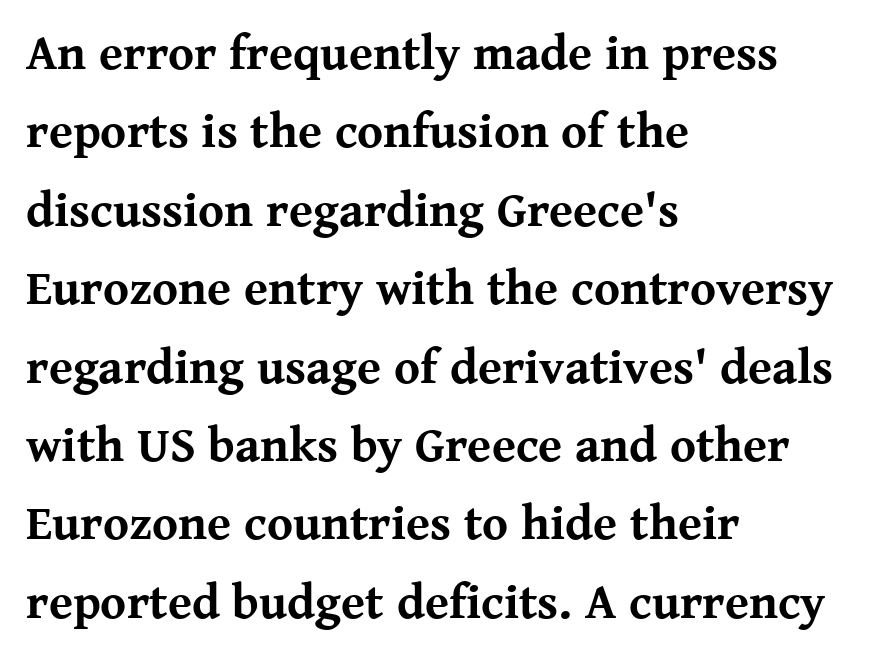
Q: Is the text bold? A: Yes.
Q: Is the text italic (slanted)? A: No, it is upright.
Q: Is the typeface a serif or a sans-serif typeface? A: Serif.
Q: Is the text underlined? A: No.
Q: How is the paragraph aligned? A: Left-aligned.
Q: Is the spacing between letters normal or unusually wide? A: Normal.
Q: Is the spacing between lines tight, normal or loose? A: Normal.
Q: Width (condensed, normal, or wide)? A: Normal.
Q: Stroke contrast? A: Medium.
Q: x-height? A: Medium.
Q: Monospaced? A: No.
